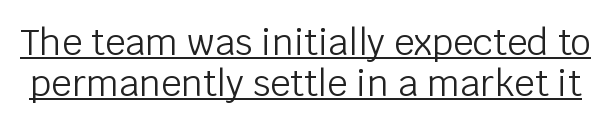
Q: Is the text bold? A: No.
Q: Is the text italic (slanted)? A: No, it is upright.
Q: Is the typeface a serif or a sans-serif typeface? A: Sans-serif.
Q: Is the text underlined? A: Yes.
Q: Is the spacing between letters normal or unusually wide? A: Normal.
Q: Is the spacing between lines tight, normal or loose? A: Tight.
Q: Width (condensed, normal, or wide)? A: Normal.
Q: Stroke contrast? A: Low.
Q: x-height? A: Large.
Q: Monospaced? A: No.
